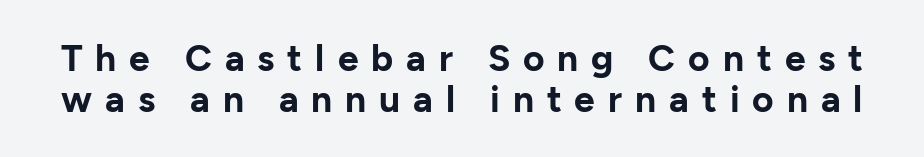
The strip under each line holds only bare page. The text was rendered using a sans face with plain stroke endings. You can tell it's not italic because the verticals are truly vertical. Successive baselines arrive quickly, one right under another. Tracking value appears strongly positive — letters spread wide. Typesetter's note: full bold, strokes at maximum text heaviness.
